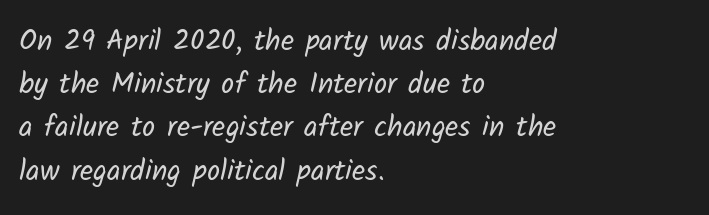
{"serif": "no", "bold": "no", "weight": "regular", "width": "normal", "stroke_contrast": "low", "x_height": "medium", "monospaced": "no", "underline": "no", "align": "left", "line_spacing": "normal", "line_spacing_ratio": 1.49, "letter_spacing": "normal", "letter_spacing_em": 0.0, "glyph_px": 29}
